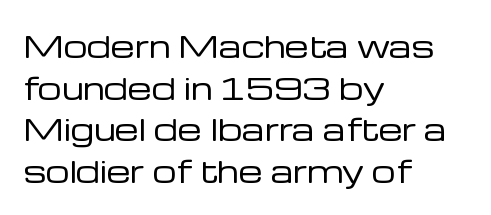
The image shows 30 px regular-weight sans-serif type, upright; set left-aligned, normal line spacing (1.39x), normal letter spacing, not underlined; low stroke contrast and a medium x-height.
